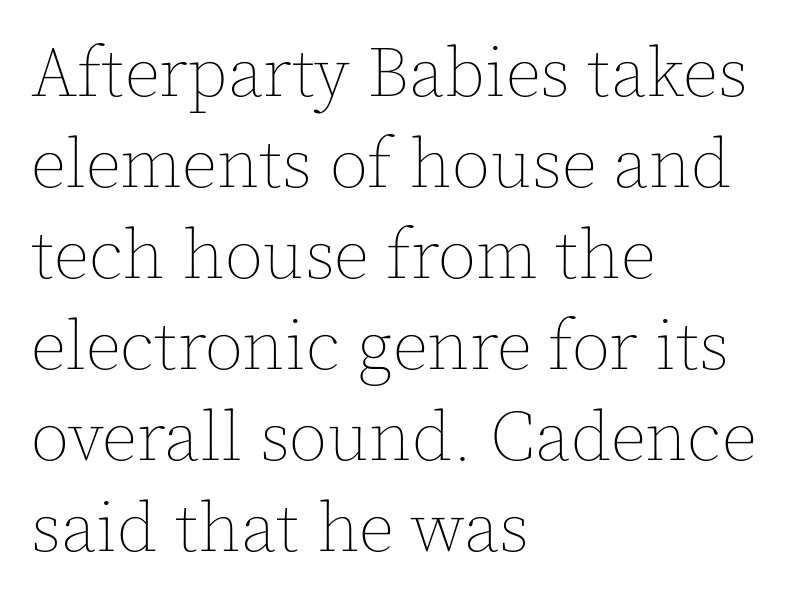
The rag falls on the right side of this text block. Has an underline been added? It has not. Is this a heavy cut? Hardly; it is regular or lighter. The lettering holds an erect, upright posture throughout.
